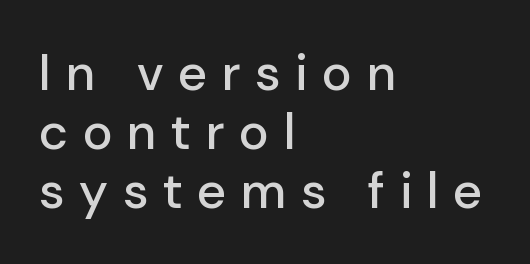
Q: Is the text italic (slanted)? A: No, it is upright.
Q: Is the typeface a serif or a sans-serif typeface? A: Sans-serif.
Q: Is the text underlined? A: No.
Q: How is the paragraph aligned? A: Left-aligned.
Q: Is the spacing between letters normal or unusually wide? A: Unusually wide.
Q: Width (condensed, normal, or wide)? A: Normal.
Q: Stroke contrast? A: Low.
Q: x-height? A: Medium.
Q: Monospaced? A: No.
